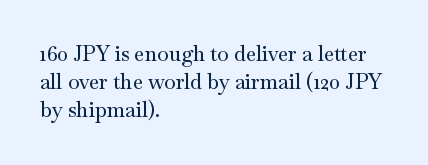
Teacher's note: observe the even left margin — that is flush-left alignment. No italicization has been applied; the sample stays upright. Clear beneath every line of the passage. Honestly, the letter spacing is just normal — you wouldn't notice it. A typesetter would call this leading conventional body-copy spacing.
